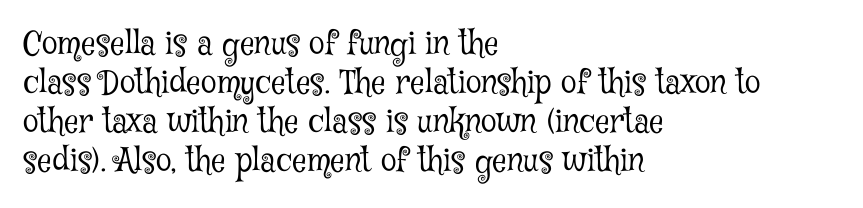
{"serif": "yes", "italic": "no", "bold": "no", "weight": "light", "width": "condensed", "stroke_contrast": "low", "x_height": "medium", "monospaced": "no", "underline": "no", "align": "left", "line_spacing_ratio": 1.22, "letter_spacing": "normal", "letter_spacing_em": 0.0, "glyph_px": 32}
